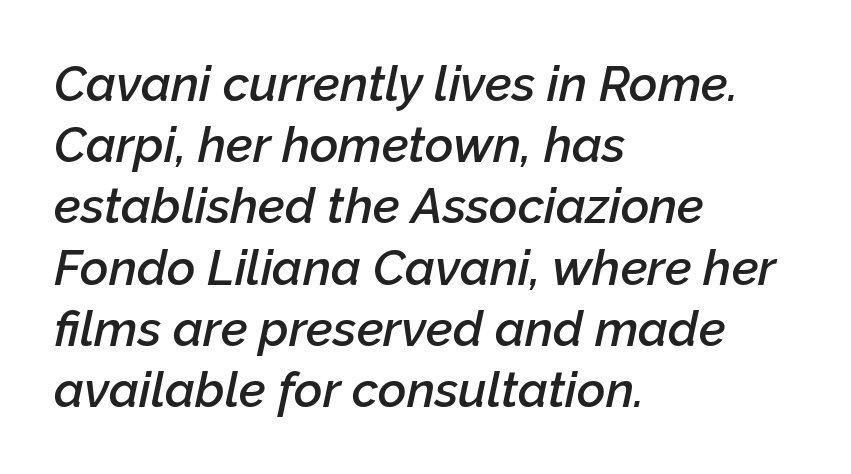
The image shows 49 px semibold type, italic (leaning right); set left-aligned, normal line spacing (1.25x), normal letter spacing, not underlined; low stroke contrast and a medium x-height.
